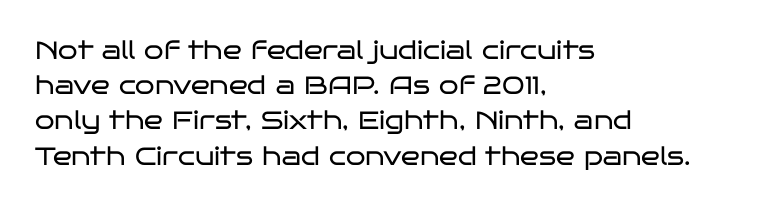
{"italic": "no", "bold": "no", "underline": "no", "align": "left", "line_spacing": "normal", "line_spacing_ratio": 1.41, "letter_spacing": "normal", "letter_spacing_em": 0.0, "glyph_px": 25}
